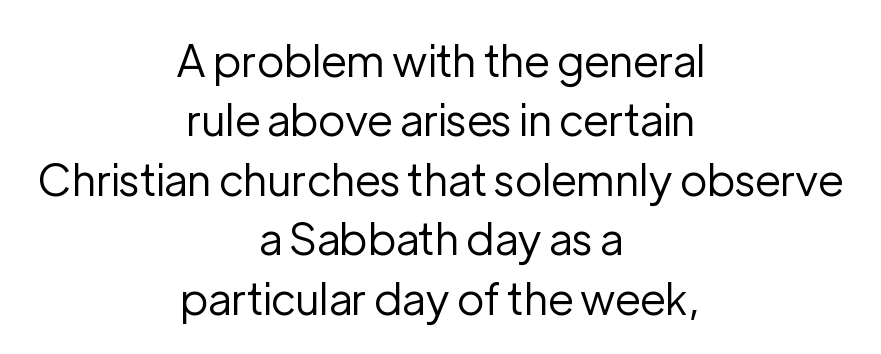
Descenders hang freely into open space. These lines sit exactly where default settings would place them. Line starts and ends both wander, symmetrically. Proportional: the letters do not fall into vertical columns. A sans-serif font was chosen for this passage. The font's upright variant was chosen for this text.
